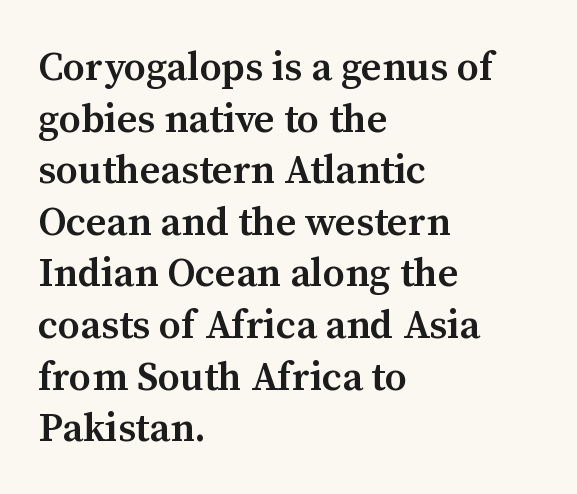
The lettering holds an erect, upright posture throughout. Each letter's strokes conclude with small projecting serifs. What's the leading like? Ordinary, nothing unusual. The glyphs have the mass of a demibold cut, below bold. Between one letter and the next there's only the usual sliver of space. The typesetter chose a ragged-right arrangement here.
